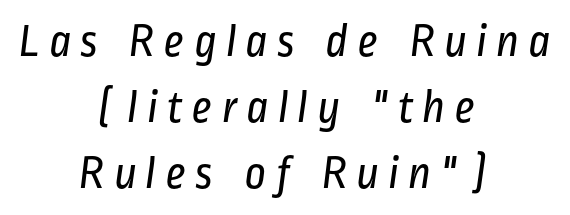
{"serif": "no", "bold": "no", "weight": "regular", "width": "condensed", "stroke_contrast": "low", "x_height": "medium", "monospaced": "no", "underline": "no", "align": "center", "line_spacing": "normal", "line_spacing_ratio": 1.4, "glyph_px": 47}
